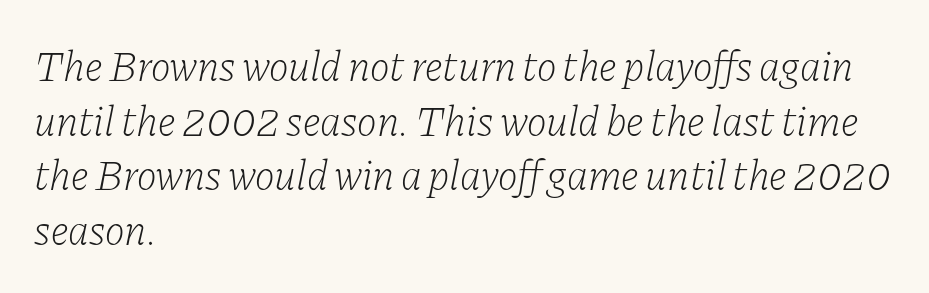
The letters advance in unequal steps, a hallmark of proportional type. The strokes are not fattened; the text isn't bold. Letters rest on an invisible, unmarked baseline. The line texture is even and compact thanks to regular tracking. Look at the bottom of the vertical strokes: they flare into serifs here.
